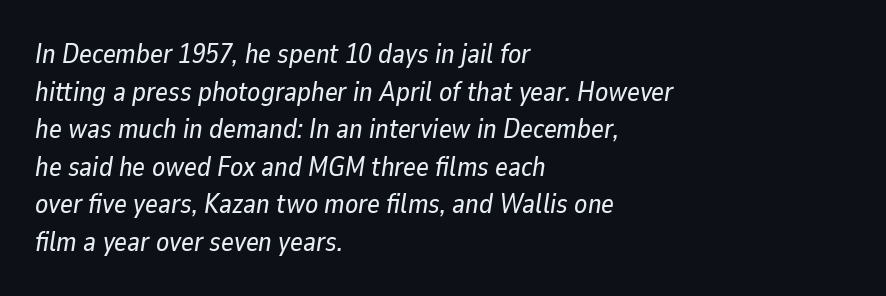
The image shows 27 px text type, italic (leaning right); set left-aligned, normal line spacing (1.39x), normal letter spacing, not underlined.
